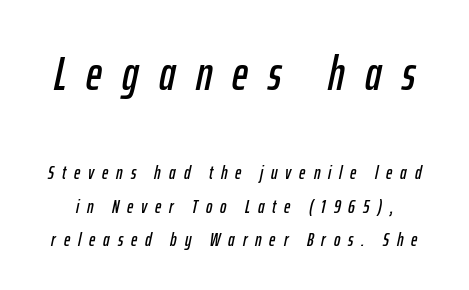
Caption: expanded tracking, letters set apart. Character widths vary here, with narrow letters taking less room than wide ones. If you squint, the top block still reads clearly — it's the larger of the two. The typography opts for an oblique posture over an upright one.
